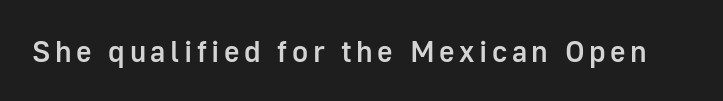
These lines are rendered in a variable-pitch font. Compared with an ordinary text face, these strokes are moderately heavier — a semibold. The type family on display is of the sans-serif kind. Anything drawn beneath the words? Only blank space. These lines were composed using upright roman letters.
